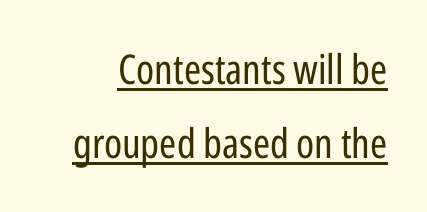
Q: Is the text bold? A: No.
Q: Is the text italic (slanted)? A: No, it is upright.
Q: Is the typeface a serif or a sans-serif typeface? A: Sans-serif.
Q: Is the text underlined? A: Yes.
Q: Is the spacing between letters normal or unusually wide? A: Normal.
Q: Width (condensed, normal, or wide)? A: Condensed.
Q: Stroke contrast? A: Low.
Q: x-height? A: Medium.
Q: Monospaced? A: No.
